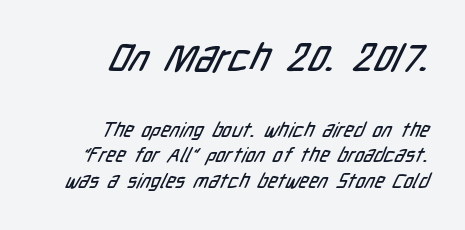
{"serif": "no", "width": "condensed", "stroke_contrast": "low", "x_height": "medium", "monospaced": "no", "underline": "no", "align": "right", "line_spacing": "normal", "line_spacing_ratio": 1.29, "letter_spacing": "normal", "letter_spacing_em": 0.0, "larger_block": "first", "size_ratio": 1.95, "glyph_px": 39}
